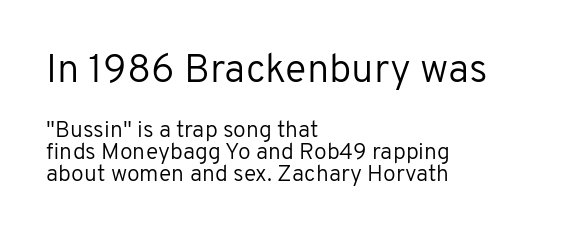
Every stem runs plumb, perpendicular to the baseline. Character size in the leading block exceeds that of the trailing block. Honestly, the letter spacing is just normal — you wouldn't notice it. The typesetter chose a ragged-right arrangement here.
